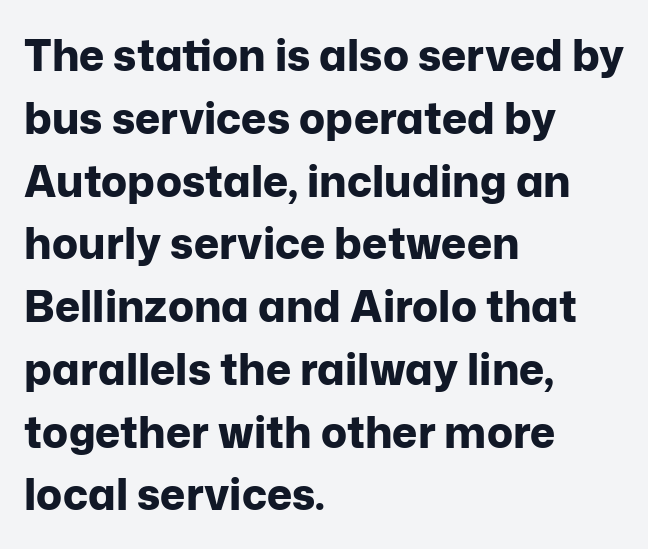
Q: Is the text bold? A: Yes.
Q: Is the text italic (slanted)? A: No, it is upright.
Q: Is the typeface a serif or a sans-serif typeface? A: Sans-serif.
Q: Is the text underlined? A: No.
Q: How is the paragraph aligned? A: Left-aligned.
Q: Is the spacing between letters normal or unusually wide? A: Normal.
Q: Is the spacing between lines tight, normal or loose? A: Normal.
Q: Width (condensed, normal, or wide)? A: Normal.
Q: Stroke contrast? A: Low.
Q: x-height? A: Medium.
Q: Monospaced? A: No.
